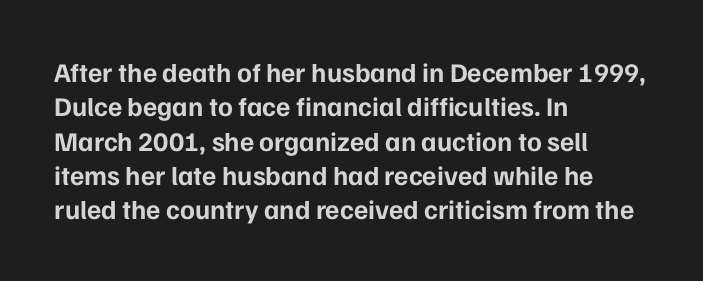
{"italic": "no", "bold": "yes", "underline": "no", "align": "left", "line_spacing": "normal", "line_spacing_ratio": 1.27, "letter_spacing": "normal", "letter_spacing_em": 0.0, "glyph_px": 27}
